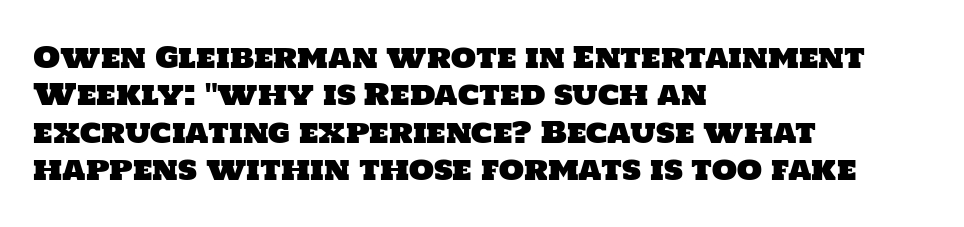
The image shows 29 px sans-serif type; set left-aligned, normal line spacing (1.29x), normal letter spacing, not underlined; low stroke contrast and a large x-height.
